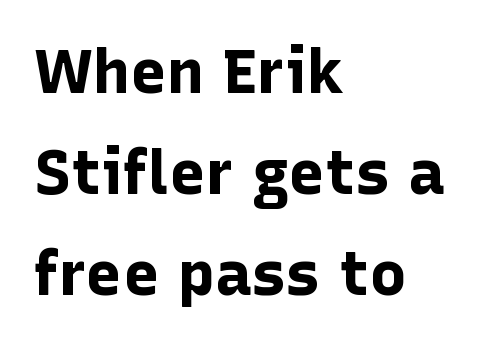
The image shows 62 px bold sans-serif type, upright; set left-aligned, normal line spacing (1.63x), normal letter spacing, not underlined; low stroke contrast and a medium x-height.
